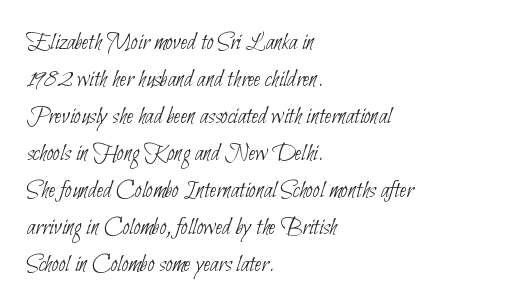
Q: Is the text bold? A: No.
Q: Is the text underlined? A: No.
Q: How is the paragraph aligned? A: Left-aligned.
Q: Is the spacing between letters normal or unusually wide? A: Normal.
Q: Is the spacing between lines tight, normal or loose? A: Normal.
